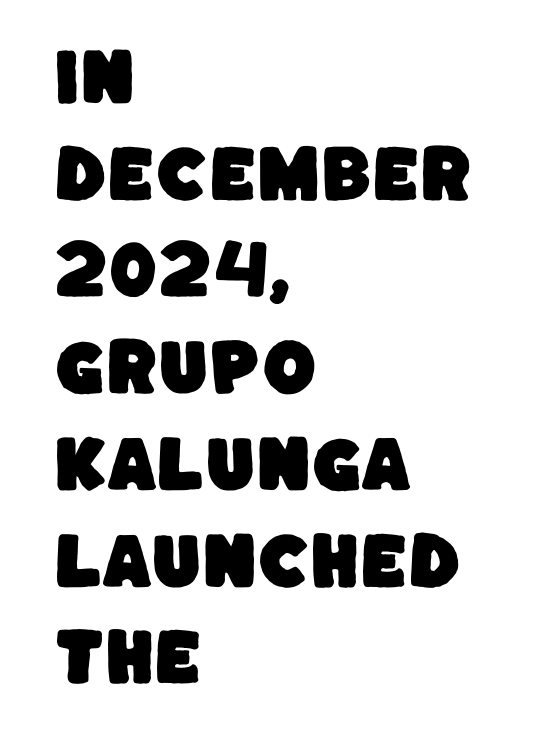
The space between consecutive lines is moderate. The setting favours the left margin, as ordinary paragraphs usually do. Spacing verdict: proportional, widths tailored to each character. You can tell from the bare stems that sans-serif type was used. The space directly below the letters is spotless.
